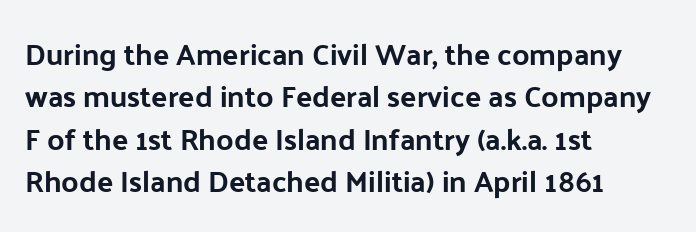
Q: Is the text bold? A: Yes.
Q: Is the text italic (slanted)? A: No, it is upright.
Q: Is the typeface a serif or a sans-serif typeface? A: Sans-serif.
Q: Is the text underlined? A: No.
Q: How is the paragraph aligned? A: Left-aligned.
Q: Is the spacing between letters normal or unusually wide? A: Normal.
Q: Is the spacing between lines tight, normal or loose? A: Normal.
Q: Width (condensed, normal, or wide)? A: Normal.
Q: Stroke contrast? A: Low.
Q: x-height? A: Medium.
Q: Monospaced? A: No.
